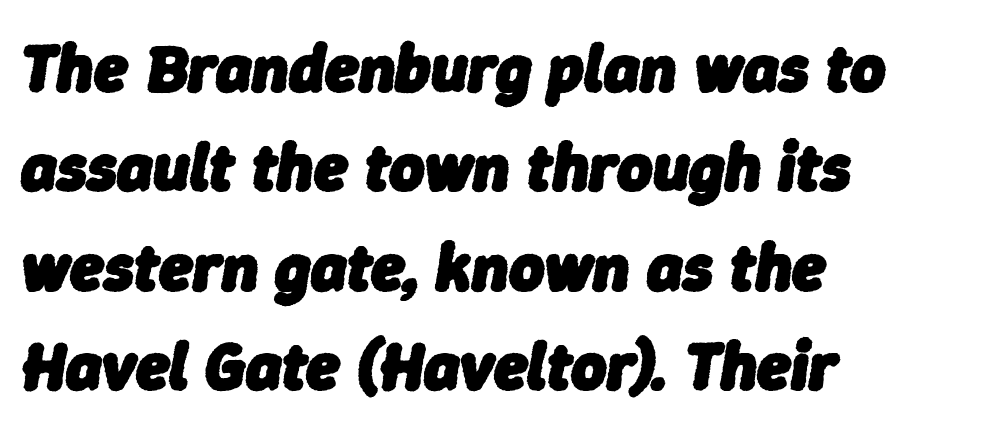
The image shows 68 px heavy type, italic (leaning right); set left-aligned, normal line spacing (1.46x), normal letter spacing, not underlined; low stroke contrast and a medium x-height.
